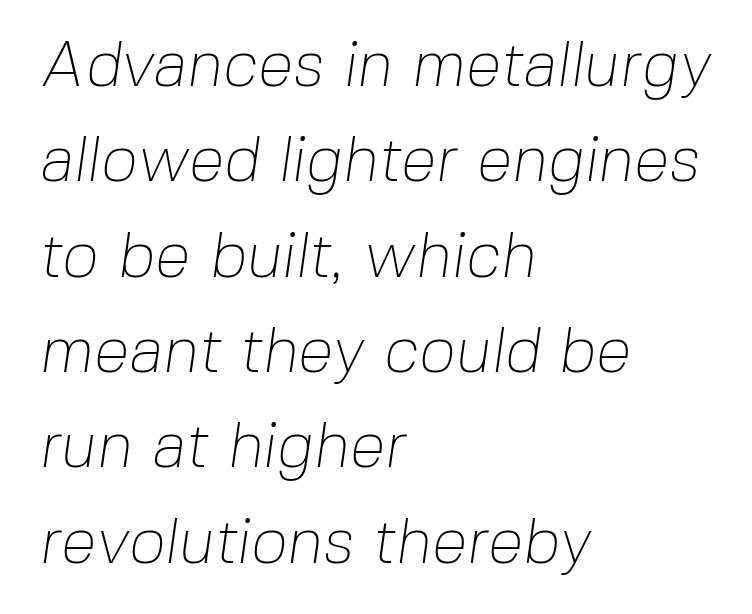
Q: Is the text bold? A: No.
Q: Is the typeface a serif or a sans-serif typeface? A: Sans-serif.
Q: Is the text underlined? A: No.
Q: How is the paragraph aligned? A: Left-aligned.
Q: Is the spacing between letters normal or unusually wide? A: Normal.
Q: Is the spacing between lines tight, normal or loose? A: Normal.
Q: Width (condensed, normal, or wide)? A: Normal.
Q: Stroke contrast? A: Low.
Q: x-height? A: Medium.
Q: Monospaced? A: No.
